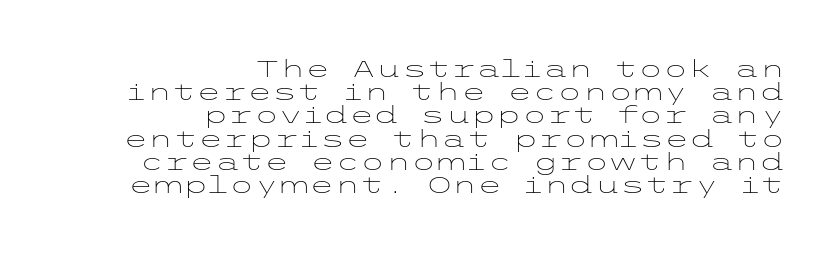
If you drew a line through each stem, it would be perfectly vertical. You could barely slide anything between these rows. The letterforms sit shoulder to shoulder at normal distance. The letterforms sit at book weight or below. Where is the straight margin? On the right.
